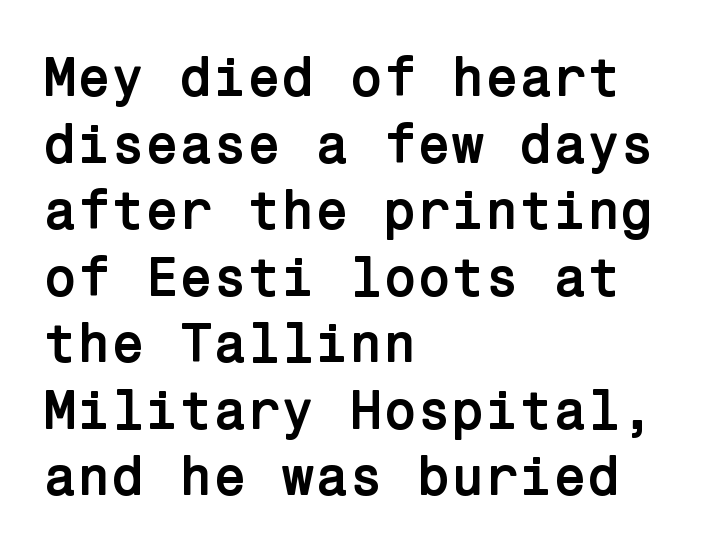
{"serif": "no", "italic": "no", "bold": "yes", "weight": "semibold", "width": "normal", "stroke_contrast": "low", "x_height": "medium", "underline": "no", "align": "left", "line_spacing_ratio": 1.21, "letter_spacing": "normal", "letter_spacing_em": 0.0, "glyph_px": 55}
